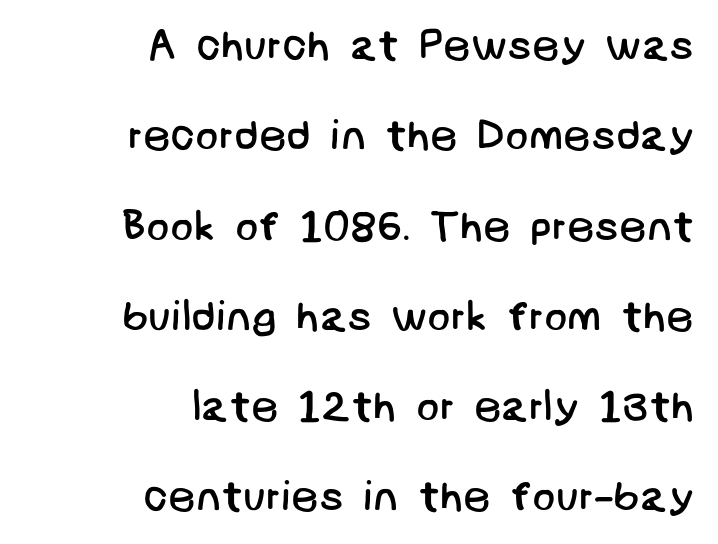
Q: Is the text bold? A: No.
Q: Is the typeface a serif or a sans-serif typeface? A: Sans-serif.
Q: Is the text underlined? A: No.
Q: How is the paragraph aligned? A: Right-aligned.
Q: Is the spacing between letters normal or unusually wide? A: Normal.
Q: Is the spacing between lines tight, normal or loose? A: Loose.
Q: Width (condensed, normal, or wide)? A: Normal.
Q: Stroke contrast? A: Low.
Q: x-height? A: Large.
